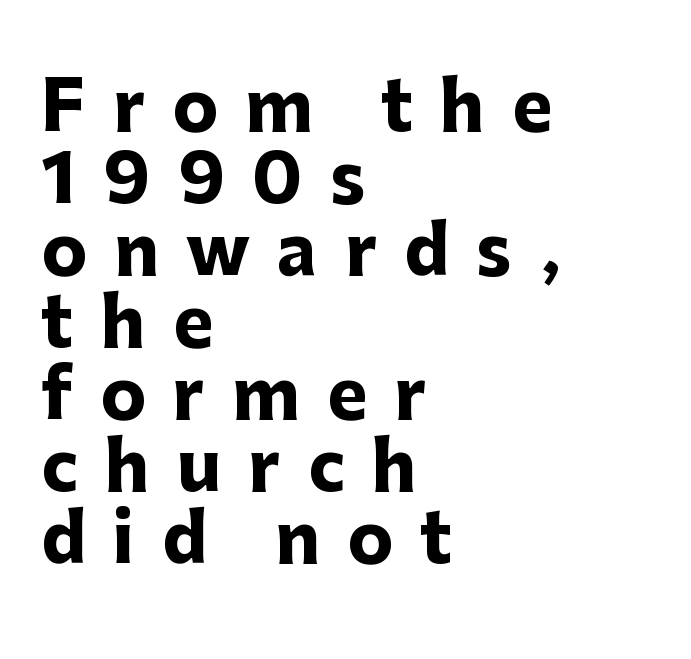
The image shows 68 px heavy sans-serif type, upright; set left-aligned, tight line spacing (1.06x), unusually wide letter spacing (+0.4 em), not underlined; low stroke contrast and a medium x-height.
